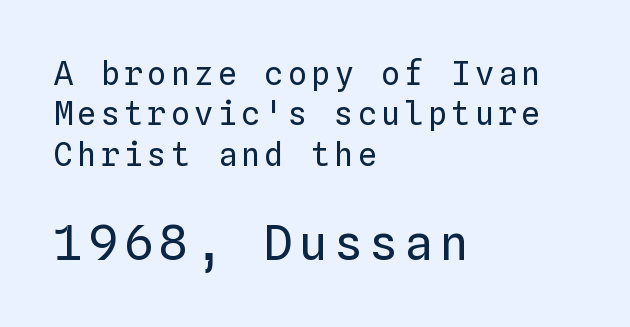
Q: Is the text bold? A: No.
Q: Is the text italic (slanted)? A: No, it is upright.
Q: Is the text underlined? A: No.
Q: How is the paragraph aligned? A: Left-aligned.
Q: Is the spacing between lines tight, normal or loose? A: Normal.
Q: Which block of text is set in a larger size, the first (top) or the second (bottom)? A: The second (bottom) one.
Q: Width (condensed, normal, or wide)? A: Normal.
Q: Stroke contrast? A: Low.
Q: x-height? A: Medium.
Q: Monospaced? A: Yes.
